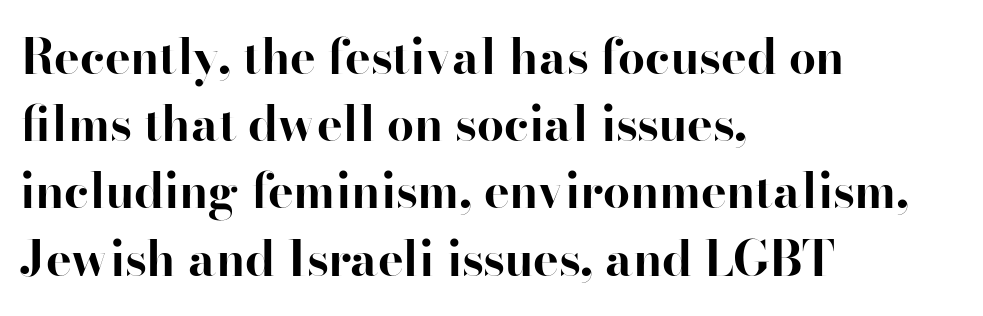
Q: Is the text bold? A: Yes.
Q: Is the text italic (slanted)? A: No, it is upright.
Q: Is the typeface a serif or a sans-serif typeface? A: Serif.
Q: Is the text underlined? A: No.
Q: How is the paragraph aligned? A: Left-aligned.
Q: Is the spacing between letters normal or unusually wide? A: Normal.
Q: Is the spacing between lines tight, normal or loose? A: Normal.
Q: Width (condensed, normal, or wide)? A: Normal.
Q: Stroke contrast? A: High.
Q: x-height? A: Small.
Q: Monospaced? A: No.
